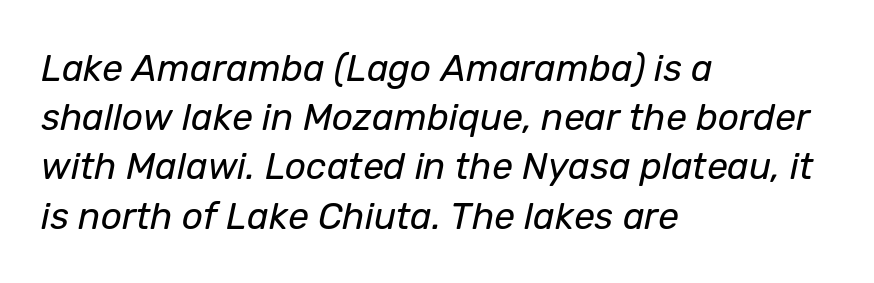
Q: Is the text bold? A: No.
Q: Is the text italic (slanted)? A: Yes, it leans right by about 12 degrees.
Q: Is the text underlined? A: No.
Q: How is the paragraph aligned? A: Left-aligned.
Q: Is the spacing between letters normal or unusually wide? A: Normal.
Q: Is the spacing between lines tight, normal or loose? A: Normal.
Q: Width (condensed, normal, or wide)? A: Normal.
Q: Stroke contrast? A: Low.
Q: x-height? A: Medium.
Q: Monospaced? A: No.
